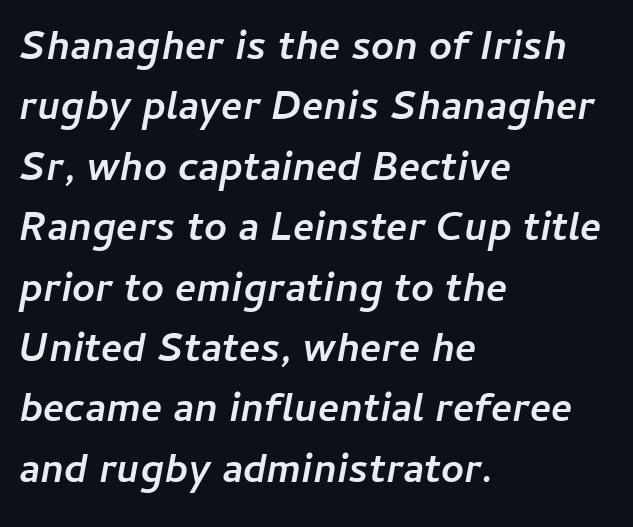
Q: Is the text bold? A: Yes.
Q: Is the text italic (slanted)? A: Yes, it leans right by about 11 degrees.
Q: Is the text underlined? A: No.
Q: How is the paragraph aligned? A: Left-aligned.
Q: Is the spacing between letters normal or unusually wide? A: Normal.
Q: Is the spacing between lines tight, normal or loose? A: Normal.
Q: Width (condensed, normal, or wide)? A: Normal.
Q: Stroke contrast? A: Low.
Q: x-height? A: Medium.
Q: Monospaced? A: No.
